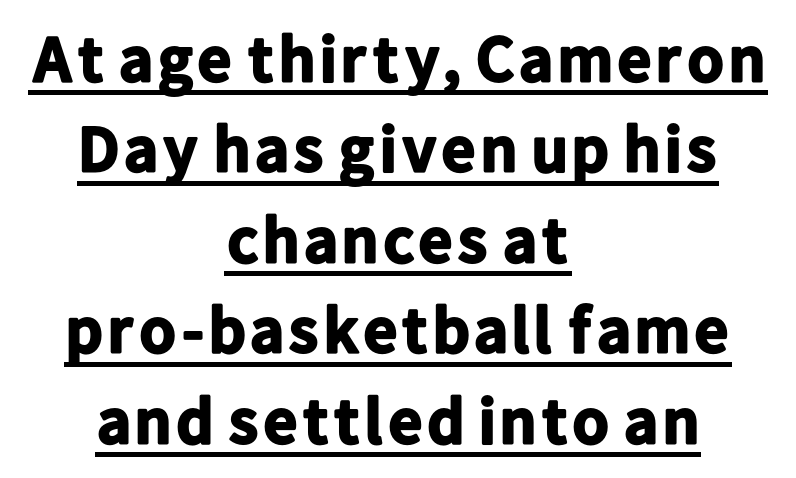
{"serif": "no", "italic": "no", "bold": "yes", "weight": "bold", "width": "normal", "stroke_contrast": "low", "x_height": "medium", "monospaced": "no", "underline": "yes", "align": "center", "line_spacing": "normal", "line_spacing_ratio": 1.37, "letter_spacing": "normal", "letter_spacing_em": 0.0, "glyph_px": 66}
